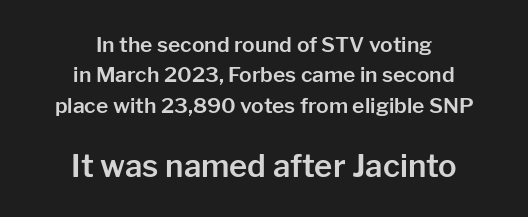
Q: Is the text italic (slanted)? A: No, it is upright.
Q: Is the typeface a serif or a sans-serif typeface? A: Sans-serif.
Q: Is the text underlined? A: No.
Q: How is the paragraph aligned? A: Centered.
Q: Is the spacing between letters normal or unusually wide? A: Normal.
Q: Is the spacing between lines tight, normal or loose? A: Normal.
Q: Which block of text is set in a larger size, the first (top) or the second (bottom)? A: The second (bottom) one.
Q: Width (condensed, normal, or wide)? A: Normal.
Q: Stroke contrast? A: Low.
Q: x-height? A: Medium.
Q: Monospaced? A: No.
